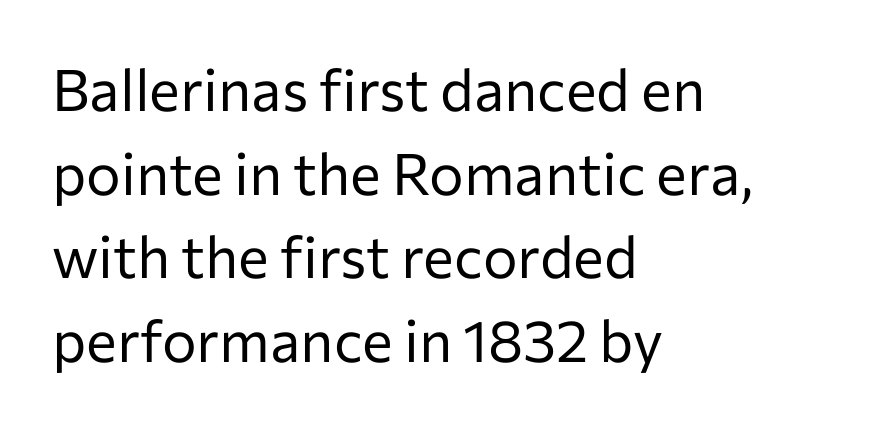
Evenly set lines give the paragraph a standard silhouette. A clean baseline with only descenders dipping below it. Character widths vary here, with narrow letters taking less room than wide ones. The font is comparable to plain body text, perhaps lighter. The rendering anchors every line to the left-hand side.
